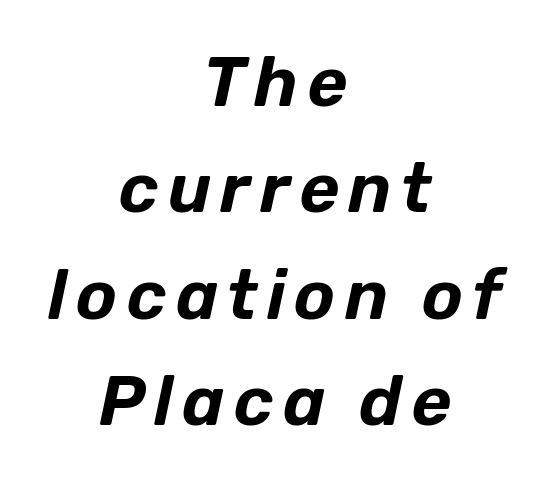
{"italic": "yes", "lean": "right", "slant_degrees": 12, "width": "normal", "stroke_contrast": "low", "x_height": "medium", "monospaced": "no", "underline": "no", "align": "center", "line_spacing": "normal", "line_spacing_ratio": 1.54, "glyph_px": 69}
